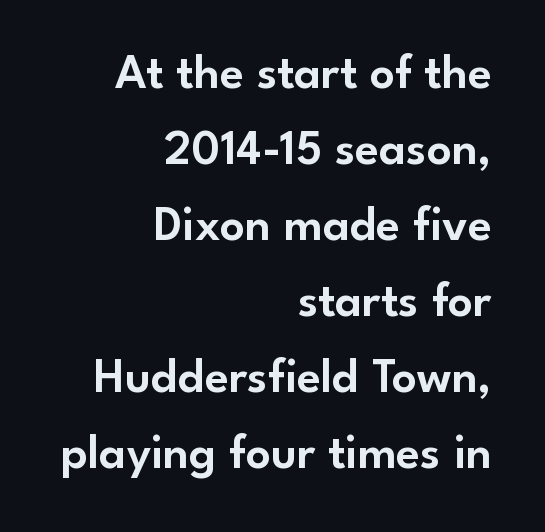
{"serif": "no", "italic": "no", "width": "normal", "stroke_contrast": "low", "x_height": "small", "monospaced": "no", "underline": "no", "align": "right", "line_spacing": "normal", "line_spacing_ratio": 1.55, "letter_spacing": "normal", "letter_spacing_em": 0.0, "glyph_px": 49}
